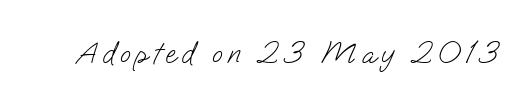
Q: Is the text bold? A: No.
Q: Is the typeface a serif or a sans-serif typeface? A: Sans-serif.
Q: Is the text underlined? A: No.
Q: Width (condensed, normal, or wide)? A: Normal.
Q: Stroke contrast? A: Low.
Q: x-height? A: Small.
Q: Monospaced? A: No.
